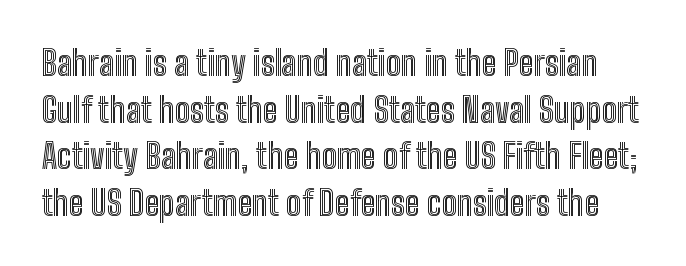
Q: Is the text italic (slanted)? A: No, it is upright.
Q: Is the text underlined? A: No.
Q: Is the spacing between letters normal or unusually wide? A: Normal.
Q: Is the spacing between lines tight, normal or loose? A: Normal.
Q: Width (condensed, normal, or wide)? A: Condensed.
Q: x-height? A: Medium.
Q: Monospaced? A: No.
